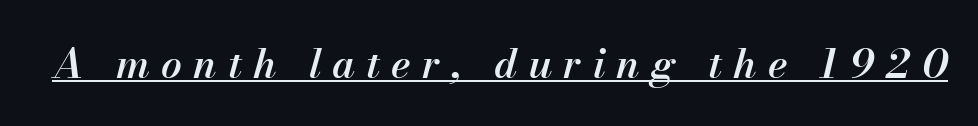
{"italic": "yes", "lean": "right", "slant_degrees": 13, "bold": "semi", "weight": "semibold", "width": "normal", "stroke_contrast": "medium", "x_height": "small", "monospaced": "no", "underline": "yes", "letter_spacing": "wide", "letter_spacing_em": 0.27, "glyph_px": 41}
